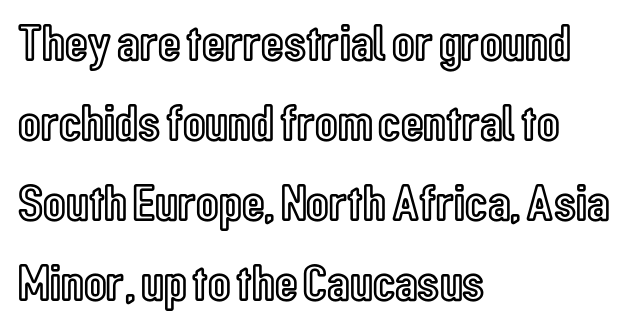
Q: Is the text italic (slanted)? A: No, it is upright.
Q: Is the text underlined? A: No.
Q: How is the paragraph aligned? A: Left-aligned.
Q: Is the spacing between letters normal or unusually wide? A: Normal.
Q: Is the spacing between lines tight, normal or loose? A: Normal.
Q: Width (condensed, normal, or wide)? A: Condensed.
Q: x-height? A: Medium.
Q: Monospaced? A: No.
